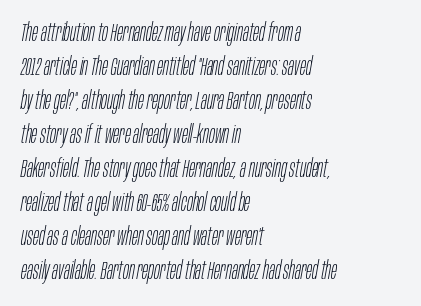
The image shows 25 px text type, italic (leaning right); set left-aligned, normal line spacing (1.36x), normal letter spacing, not underlined.
